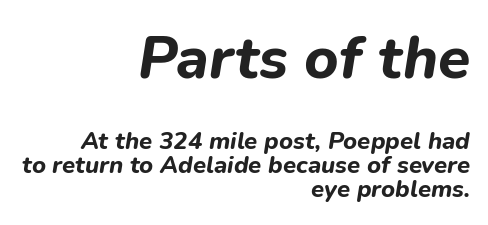
Block one is the big one; block two sits smaller underneath. Check under the words: just untouched page. Is this a fixed-width face? No — the glyphs have proportional, varying widths. The text block is weighted toward the right margin, trailing off unevenly leftward.
